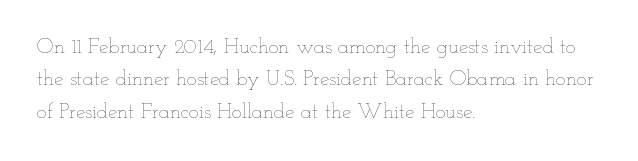
Q: Is the text bold? A: No.
Q: Is the text italic (slanted)? A: No, it is upright.
Q: Is the text underlined? A: No.
Q: How is the paragraph aligned? A: Left-aligned.
Q: Is the spacing between letters normal or unusually wide? A: Normal.
Q: Is the spacing between lines tight, normal or loose? A: Normal.
